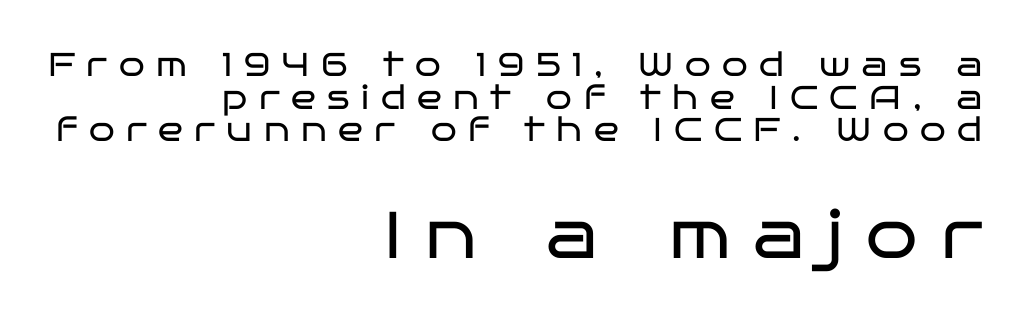
The image shows 66 px regular-weight, wide sans-serif type, upright; set right-aligned, tight line spacing (0.99x), unusually wide letter spacing (+0.35 em), not underlined; the second (bottom) block is 2.0x larger; low stroke contrast and a large x-height.
